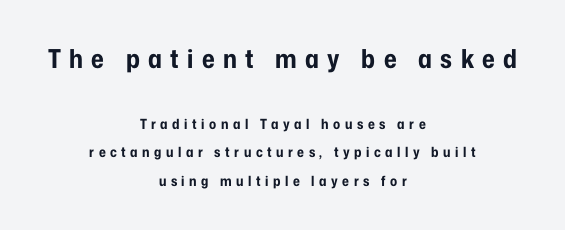
Q: Is the text bold? A: Yes.
Q: Is the text italic (slanted)? A: No, it is upright.
Q: Is the text underlined? A: No.
Q: How is the paragraph aligned? A: Centered.
Q: Is the spacing between letters normal or unusually wide? A: Unusually wide.
Q: Is the spacing between lines tight, normal or loose? A: Loose.
Q: Which block of text is set in a larger size, the first (top) or the second (bottom)? A: The first (top) one.
